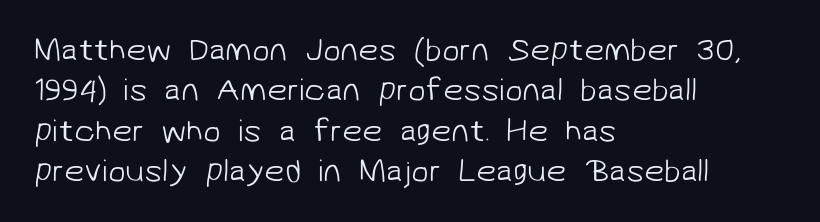
The image shows 32 px light sans-serif type; set left-aligned, normal line spacing (1.26x), normal letter spacing, not underlined; low stroke contrast and a medium x-height.
